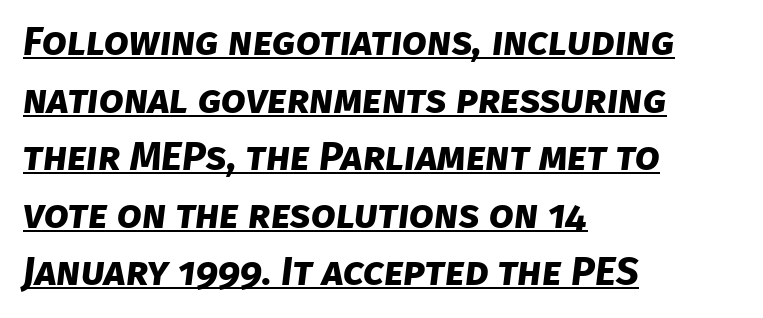
Q: Is the text bold? A: Yes.
Q: Is the typeface a serif or a sans-serif typeface? A: Sans-serif.
Q: Is the text underlined? A: Yes.
Q: How is the paragraph aligned? A: Left-aligned.
Q: Is the spacing between letters normal or unusually wide? A: Normal.
Q: Is the spacing between lines tight, normal or loose? A: Normal.
Q: Width (condensed, normal, or wide)? A: Normal.
Q: Stroke contrast? A: Low.
Q: x-height? A: Large.
Q: Monospaced? A: No.
